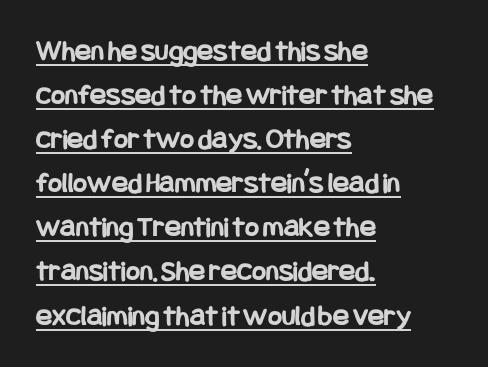
Notice how a bar underscores the lettering throughout. Characters follow at the spacing the type designer built in. The designer left line spacing at the default. The rendering anchors every line to the left-hand side.
